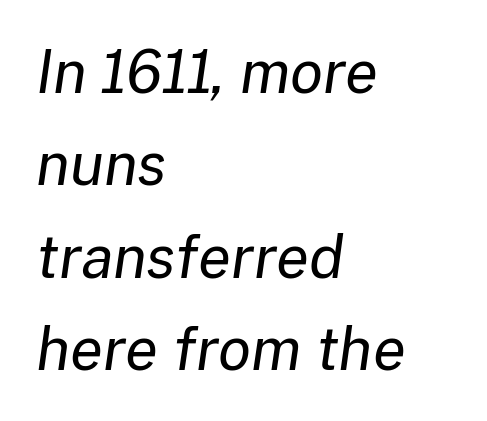
Q: Is the text bold? A: No.
Q: Is the text italic (slanted)? A: Yes, it leans right by about 8 degrees.
Q: Is the text underlined? A: No.
Q: How is the paragraph aligned? A: Left-aligned.
Q: Is the spacing between letters normal or unusually wide? A: Normal.
Q: Is the spacing between lines tight, normal or loose? A: Normal.
Q: Width (condensed, normal, or wide)? A: Normal.
Q: Stroke contrast? A: Low.
Q: x-height? A: Medium.
Q: Monospaced? A: No.
